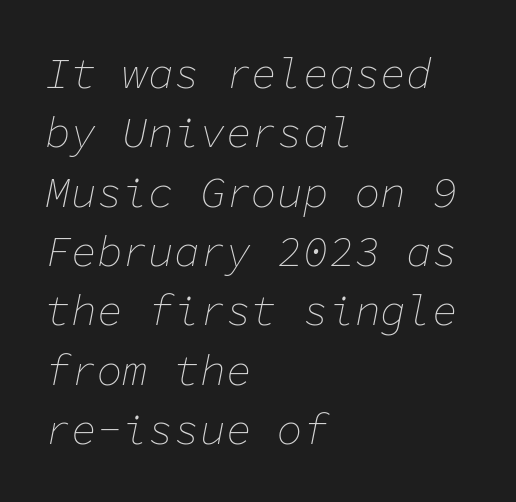
Q: Is the text bold? A: No.
Q: Is the text italic (slanted)? A: Yes, it leans right by about 11 degrees.
Q: Is the text underlined? A: No.
Q: How is the paragraph aligned? A: Left-aligned.
Q: Is the spacing between letters normal or unusually wide? A: Normal.
Q: Is the spacing between lines tight, normal or loose? A: Normal.
Q: Width (condensed, normal, or wide)? A: Normal.
Q: Stroke contrast? A: Low.
Q: x-height? A: Medium.
Q: Monospaced? A: Yes.
